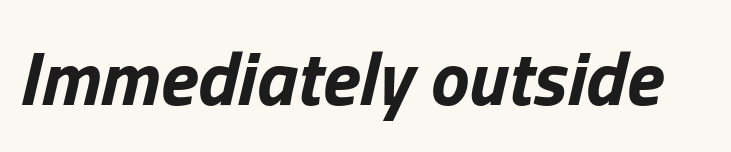
{"italic": "yes", "lean": "right", "slant_degrees": 13, "bold": "yes", "weight": "bold", "width": "normal", "stroke_contrast": "low", "x_height": "medium", "monospaced": "no", "underline": "no", "letter_spacing": "normal", "letter_spacing_em": 0.0, "glyph_px": 77}
